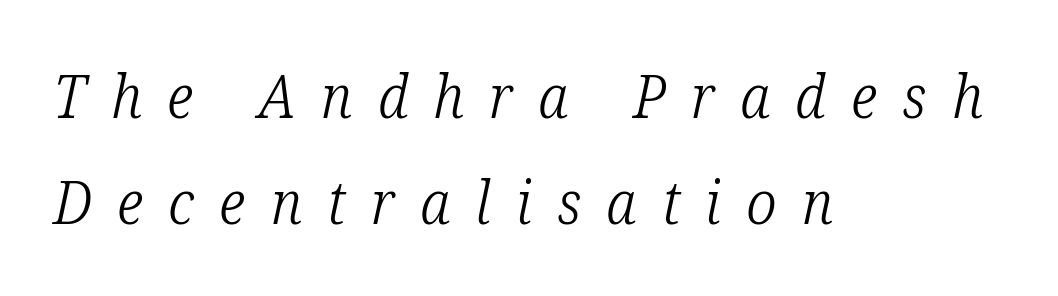
The passage shown is not bold in any degree. Varying glyph widths throughout — classic text-font behaviour. To sum up the face: it has serifs. The letters are spread apart with noticeably loose tracking.
